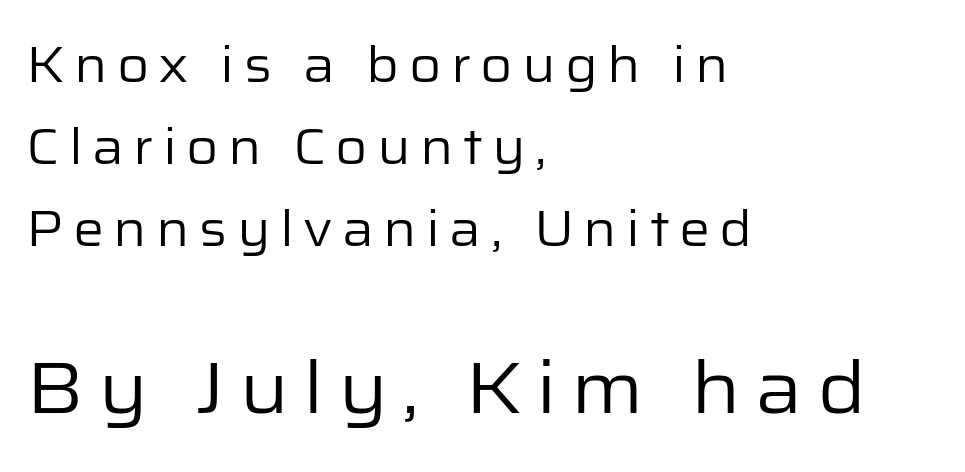
The image shows 73 px regular-weight sans-serif type, upright; set left-aligned, normal line spacing (1.67x), not underlined; the second (bottom) block is 1.49x larger; low stroke contrast and a medium x-height.
